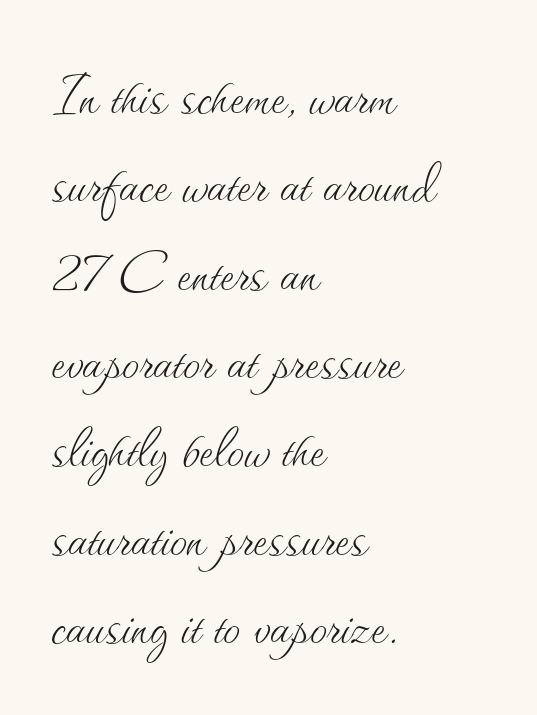
The image shows 69 px thin type; set left-aligned, normal line spacing (1.28x), normal letter spacing, not underlined; medium stroke contrast and a small x-height.
